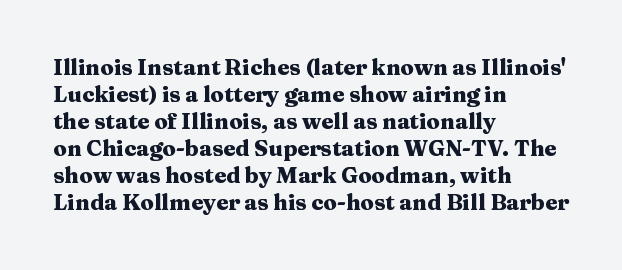
Q: Is the text bold? A: Yes.
Q: Is the text italic (slanted)? A: No, it is upright.
Q: Is the text underlined? A: No.
Q: How is the paragraph aligned? A: Left-aligned.
Q: Is the spacing between letters normal or unusually wide? A: Normal.
